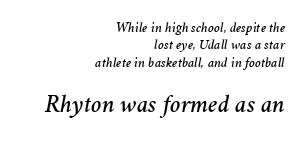
Q: Is the text italic (slanted)? A: Yes, it leans right by about 11 degrees.
Q: Is the text underlined? A: No.
Q: How is the paragraph aligned? A: Right-aligned.
Q: Is the spacing between letters normal or unusually wide? A: Normal.
Q: Which block of text is set in a larger size, the first (top) or the second (bottom)? A: The second (bottom) one.
